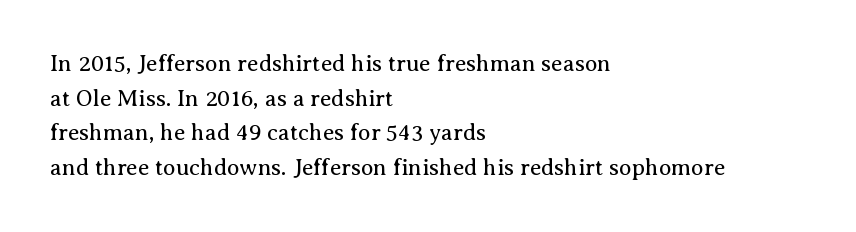
{"italic": "no", "bold": "no", "underline": "no", "align": "left", "line_spacing": "normal", "line_spacing_ratio": 1.51, "letter_spacing": "normal", "letter_spacing_em": 0.0, "glyph_px": 23}
